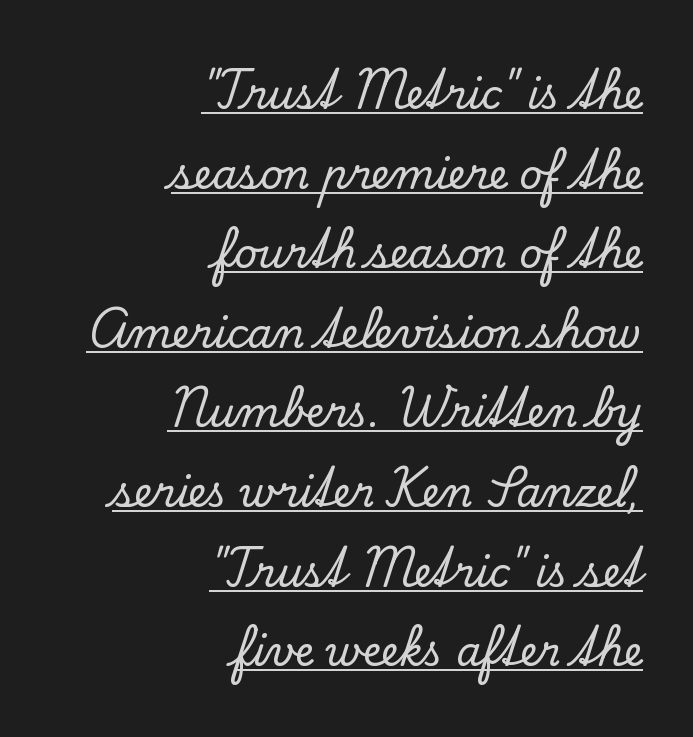
The line-height multiplier appears high, well above default. Are there feet on the stems? There are — it's a serif. Each line of the rendering has a horizontal stroke beneath the glyphs. These lines are rendered in a variable-pitch font.
